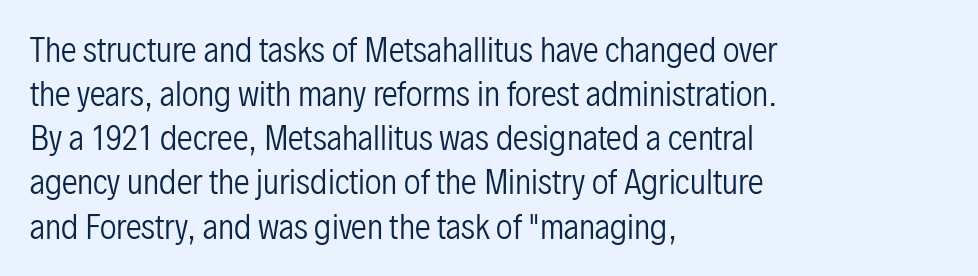
{"serif": "no", "italic": "no", "bold": "no", "weight": "regular", "width": "condensed", "stroke_contrast": "low", "x_height": "medium", "monospaced": "no", "underline": "no", "align": "left", "line_spacing": "normal", "line_spacing_ratio": 1.38, "letter_spacing": "normal", "letter_spacing_em": 0.0, "glyph_px": 32}
